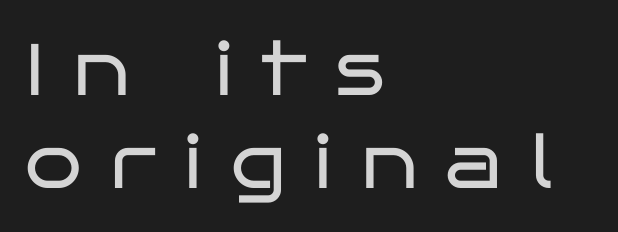
Italic? Not at all — the glyphs are vertical. Is the block centered? No — it sits flush against the left margin. The passage shown is typed in a proportional face where columns would drift. Summary of vertical rhythm: regular, with standard interline spacing.
